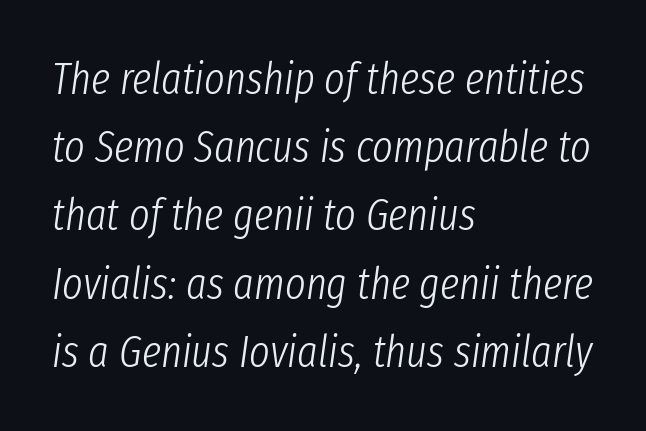
The image shows 44 px light, condensed type, italic (leaning right); set left-aligned, normal line spacing (1.55x), normal letter spacing, not underlined; low stroke contrast and a medium x-height.
